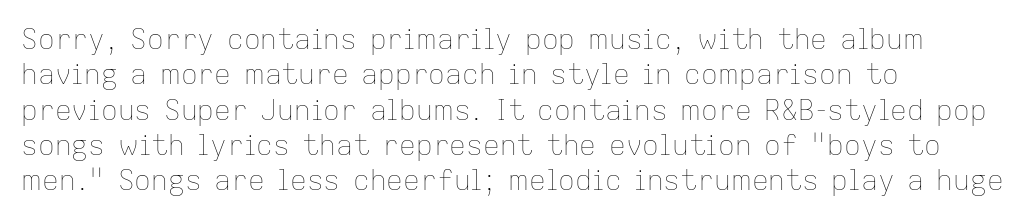
Q: Is the text bold? A: No.
Q: Is the text italic (slanted)? A: No, it is upright.
Q: Is the text underlined? A: No.
Q: How is the paragraph aligned? A: Left-aligned.
Q: Is the spacing between letters normal or unusually wide? A: Normal.
Q: Is the spacing between lines tight, normal or loose? A: Normal.
Q: Width (condensed, normal, or wide)? A: Normal.
Q: Stroke contrast? A: Low.
Q: x-height? A: Medium.
Q: Monospaced? A: No.
